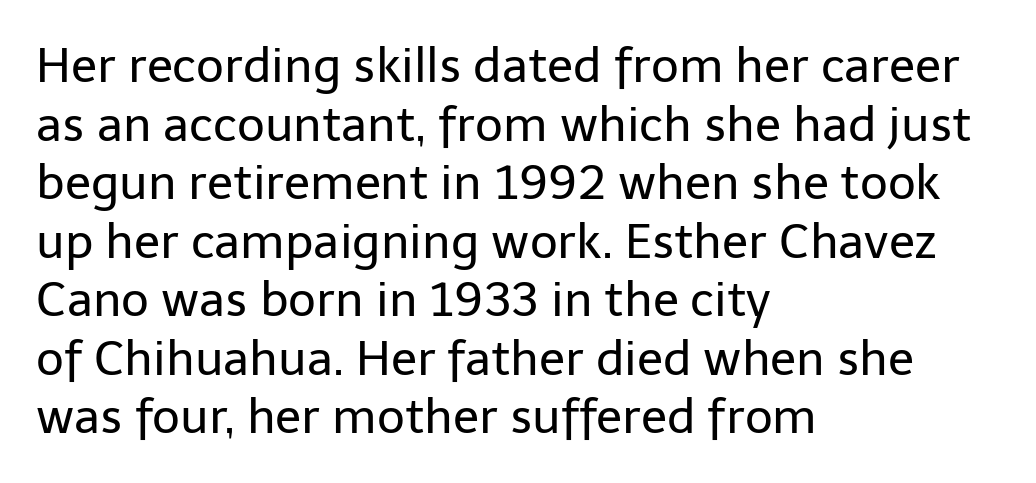
The image shows 48 px regular-weight sans-serif type, upright; set left-aligned, line spacing 1.22x, normal letter spacing, not underlined; low stroke contrast and a medium x-height.
